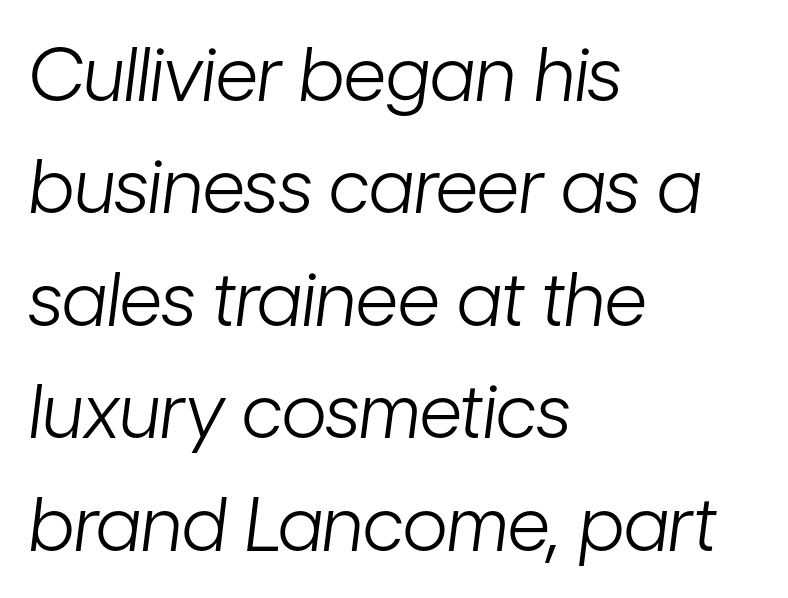
Q: Is the text bold? A: No.
Q: Is the text italic (slanted)? A: Yes, it leans right by about 7 degrees.
Q: Is the text underlined? A: No.
Q: How is the paragraph aligned? A: Left-aligned.
Q: Is the spacing between letters normal or unusually wide? A: Normal.
Q: Is the spacing between lines tight, normal or loose? A: Normal.
Q: Width (condensed, normal, or wide)? A: Condensed.
Q: Stroke contrast? A: Low.
Q: x-height? A: Medium.
Q: Monospaced? A: No.
